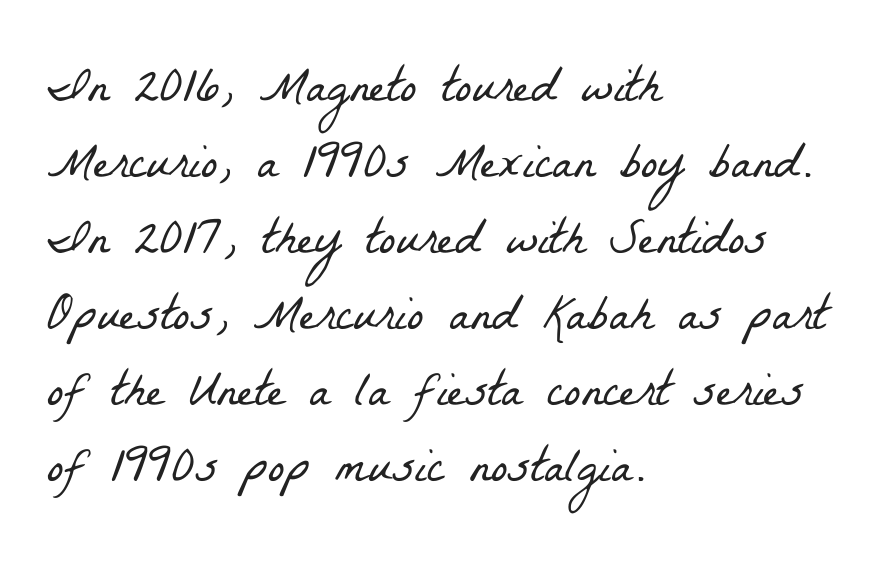
These lines are composed in type with serifs. Letter spacing: default. Leading: standard. The rag falls on the right side of this text block. Character widths vary here, with narrow letters taking less room than wide ones.
